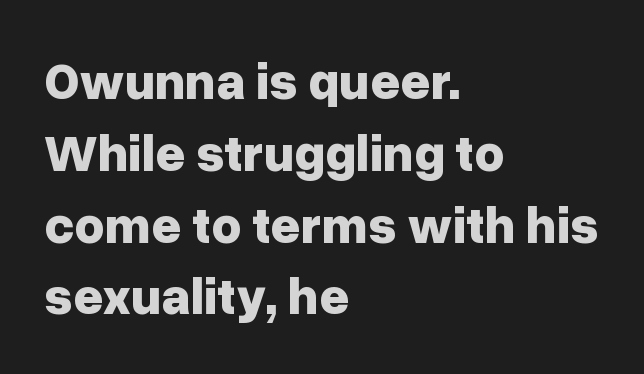
The image shows 52 px bold sans-serif type, upright; set left-aligned, normal line spacing (1.38x), normal letter spacing, not underlined; low stroke contrast and a medium x-height.
